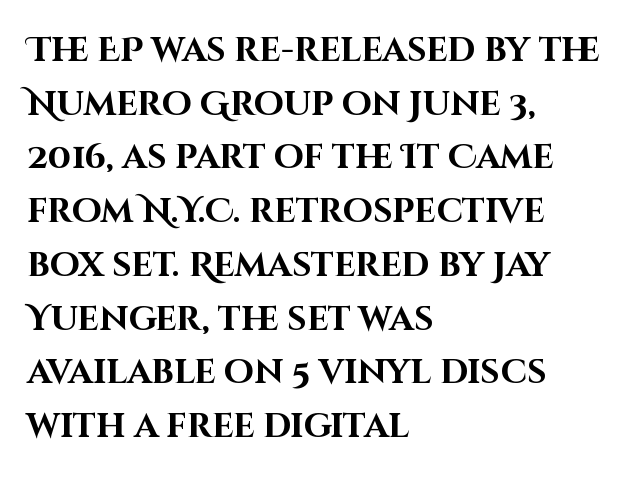
Q: Is the text bold? A: Yes.
Q: Is the text italic (slanted)? A: No, it is upright.
Q: Is the typeface a serif or a sans-serif typeface? A: Sans-serif.
Q: Is the text underlined? A: No.
Q: How is the paragraph aligned? A: Left-aligned.
Q: Is the spacing between letters normal or unusually wide? A: Normal.
Q: Is the spacing between lines tight, normal or loose? A: Normal.
Q: Width (condensed, normal, or wide)? A: Normal.
Q: Stroke contrast? A: High.
Q: x-height? A: Large.
Q: Monospaced? A: No.
